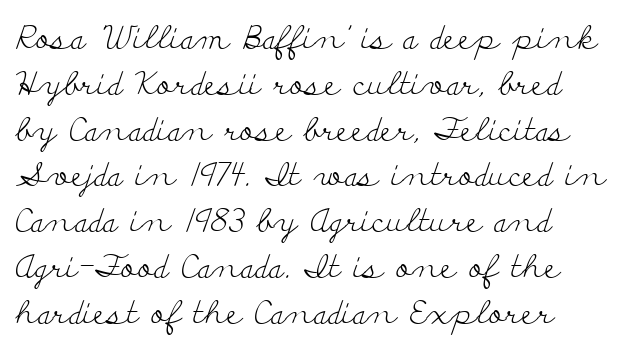
Stroke terminals: seriffed. Tracking here is standard; glyphs follow each other at the usual distance. Evenly set lines give the paragraph a standard silhouette.
